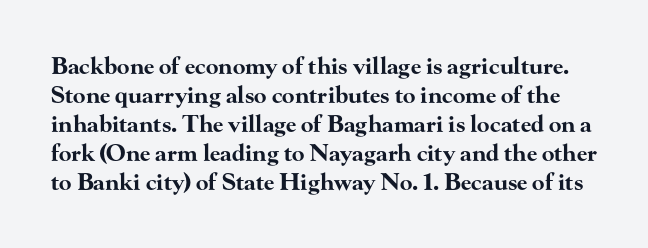
Q: Is the text bold? A: Yes.
Q: Is the text italic (slanted)? A: No, it is upright.
Q: Is the text underlined? A: No.
Q: Is the spacing between letters normal or unusually wide? A: Normal.
Q: Is the spacing between lines tight, normal or loose? A: Normal.
